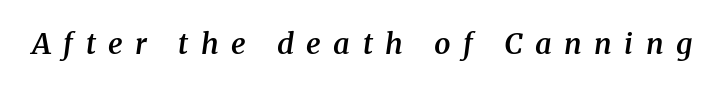
{"serif": "yes", "italic": "yes", "lean": "right", "slant_degrees": 8, "bold": "semi", "weight": "semibold", "width": "normal", "stroke_contrast": "medium", "x_height": "medium", "monospaced": "no", "underline": "no", "letter_spacing": "wide", "letter_spacing_em": 0.43, "glyph_px": 29}
